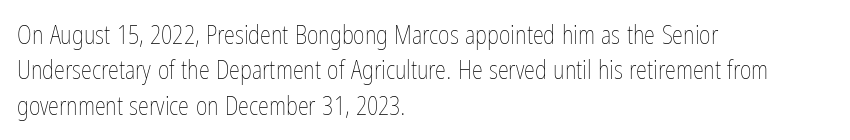
{"italic": "no", "bold": "no", "underline": "no", "align": "left", "line_spacing": "normal", "line_spacing_ratio": 1.42, "letter_spacing": "normal", "letter_spacing_em": 0.0, "glyph_px": 25}
